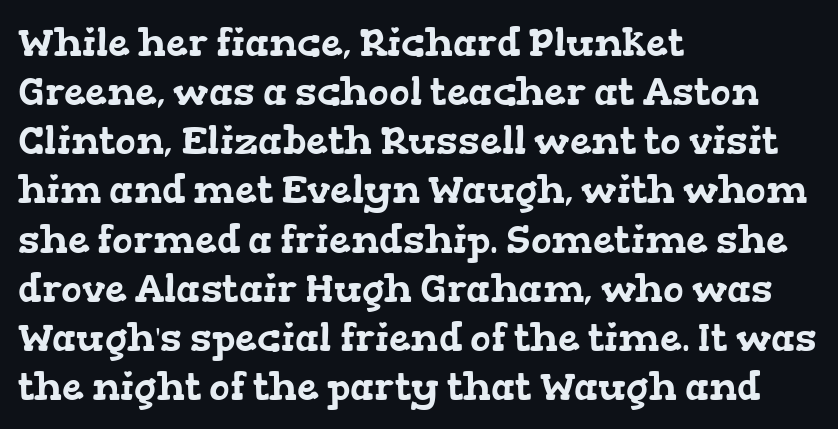
{"serif": "yes", "width": "wide", "stroke_contrast": "low", "x_height": "medium", "monospaced": "no", "underline": "no", "align": "left", "line_spacing": "normal", "line_spacing_ratio": 1.26, "letter_spacing": "normal", "letter_spacing_em": 0.0, "glyph_px": 39}
